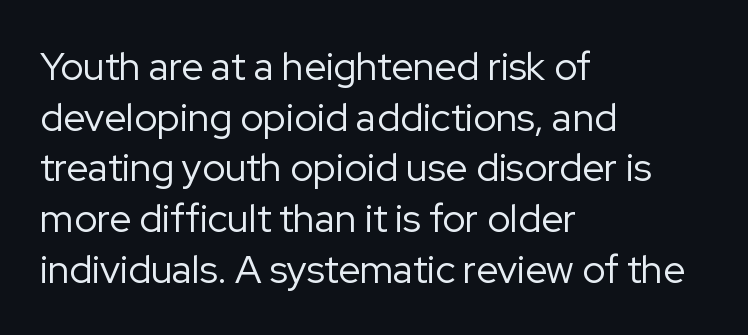
{"serif": "no", "italic": "no", "bold": "no", "weight": "regular", "width": "normal", "stroke_contrast": "low", "x_height": "medium", "monospaced": "no", "underline": "no", "align": "left", "line_spacing": "normal", "line_spacing_ratio": 1.3, "letter_spacing": "normal", "letter_spacing_em": 0.0, "glyph_px": 39}
